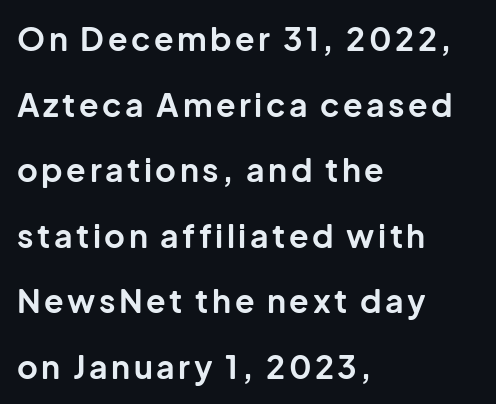
The image shows 32 px bold sans-serif type, upright; set left-aligned, loose line spacing (2.05x), not underlined; low stroke contrast and a medium x-height.
